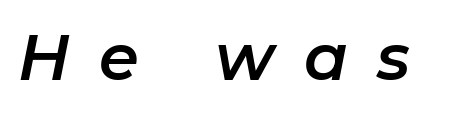
{"italic": "yes", "lean": "right", "slant_degrees": 11, "width": "normal", "stroke_contrast": "low", "x_height": "medium", "monospaced": "no", "underline": "no", "letter_spacing": "wide", "letter_spacing_em": 0.46, "glyph_px": 64}
